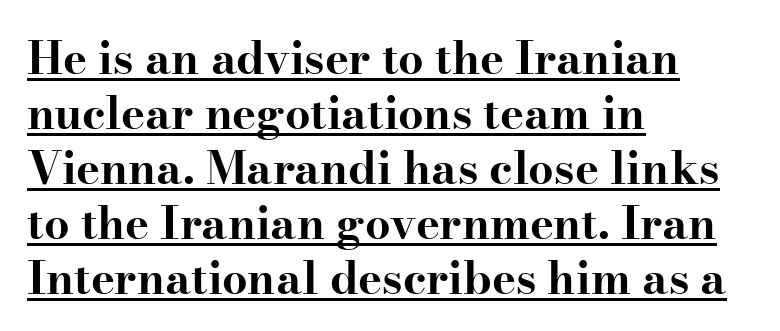
Quick note: underline on. Each letter's strokes conclude with small projecting serifs. Proportional: the letters do not fall into vertical columns. Designer's note — italics off, roman on. Does extra space separate the letters? No, they use regular spacing. Is the type bold? Yes — the strokes are clearly thick and heavy.
